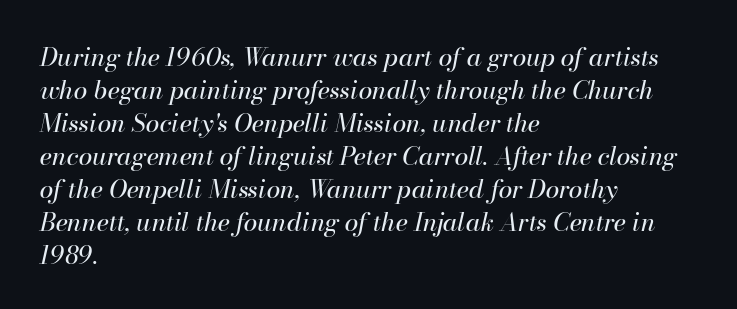
Q: Is the text bold? A: No.
Q: Is the text italic (slanted)? A: Yes, it leans right by about 13 degrees.
Q: Is the text underlined? A: No.
Q: How is the paragraph aligned? A: Left-aligned.
Q: Is the spacing between letters normal or unusually wide? A: Normal.
Q: Is the spacing between lines tight, normal or loose? A: Normal.
